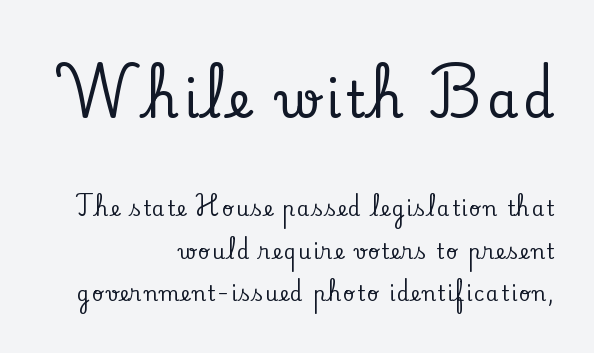
Visually, the top section dominates because its glyphs are scaled up. A typesetter would label this face a serif. The compositor pushed each line to the right boundary. Proportional: the letters do not fall into vertical columns.
